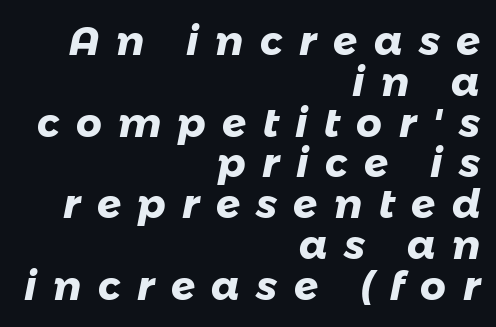
The image shows 40 px heavy sans-serif type; set right-aligned, tight line spacing (1.02x), unusually wide letter spacing (+0.41 em), not underlined; low stroke contrast and a medium x-height.
